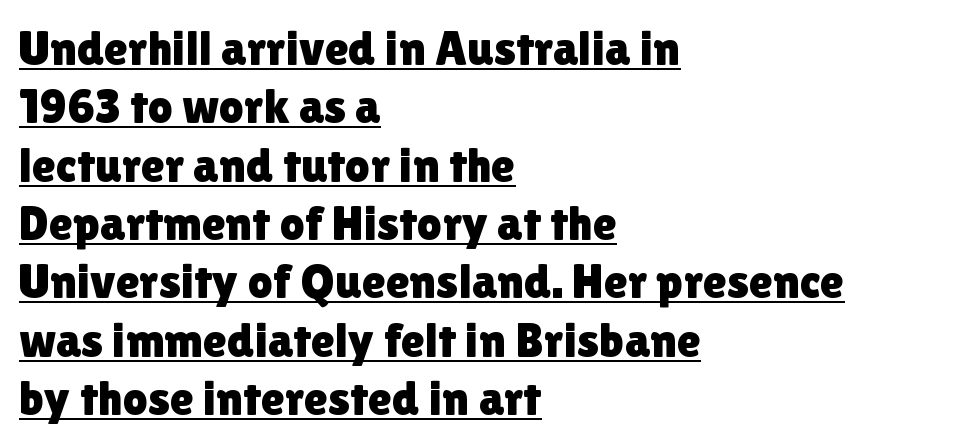
Q: Is the text italic (slanted)? A: No, it is upright.
Q: Is the typeface a serif or a sans-serif typeface? A: Sans-serif.
Q: Is the text underlined? A: Yes.
Q: How is the paragraph aligned? A: Left-aligned.
Q: Is the spacing between letters normal or unusually wide? A: Normal.
Q: Width (condensed, normal, or wide)? A: Normal.
Q: Stroke contrast? A: Low.
Q: x-height? A: Medium.
Q: Monospaced? A: No.
